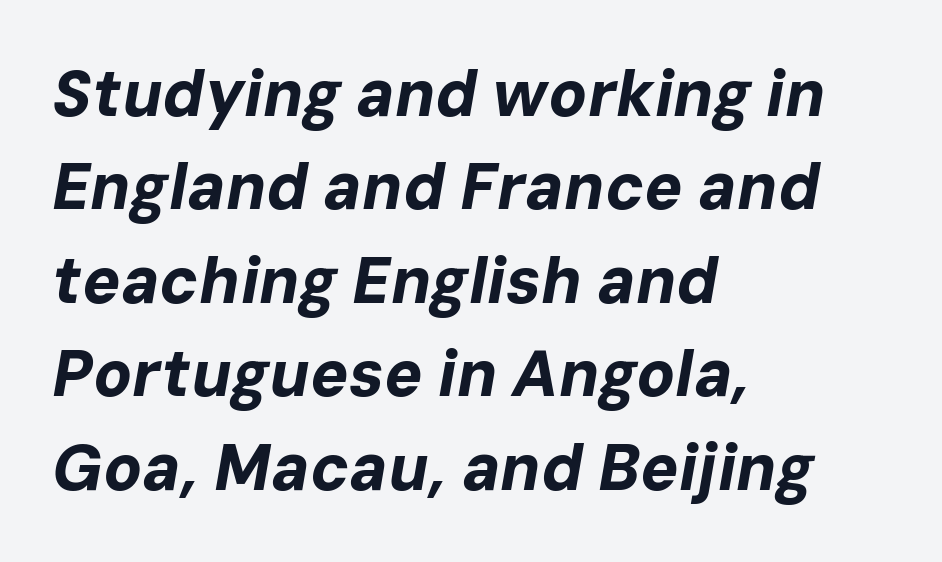
The image shows 64 px bold type, italic (leaning right); set left-aligned, normal line spacing (1.46x), normal letter spacing, not underlined; low stroke contrast and a medium x-height.
